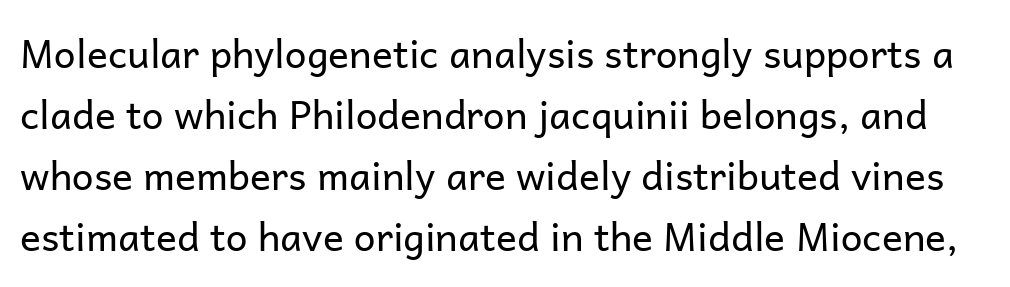
The image shows 39 px regular-weight sans-serif type, upright; set normal line spacing (1.56x), normal letter spacing, not underlined; low stroke contrast and a medium x-height.
